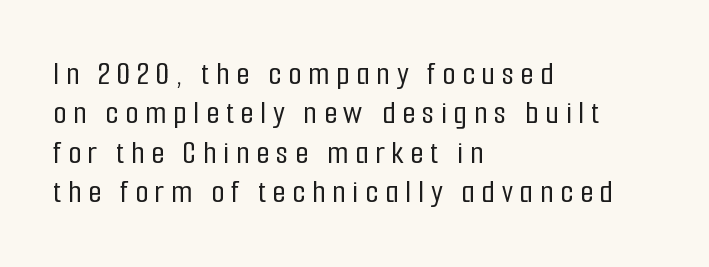
Unlike a traditional serif, this face leaves its strokes unadorned. Do the letters lean? They stand straight. Does extra space separate the letters? Yes, quite a lot of it. The face used here is proportionally spaced, like ordinary book or web type. Letters rest on an invisible, unmarked baseline. This sample is left-justified, so line endings fall wherever the words run out.
